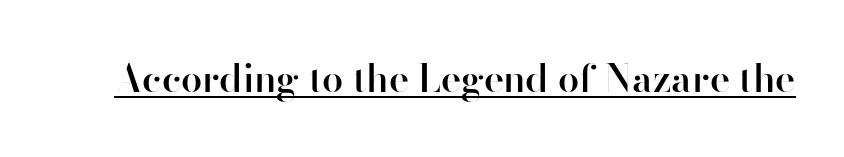
Q: Is the text bold? A: Semi-bold.
Q: Is the text italic (slanted)? A: No, it is upright.
Q: Is the typeface a serif or a sans-serif typeface? A: Sans-serif.
Q: Is the text underlined? A: Yes.
Q: Is the spacing between letters normal or unusually wide? A: Normal.
Q: Width (condensed, normal, or wide)? A: Normal.
Q: Stroke contrast? A: High.
Q: x-height? A: Small.
Q: Monospaced? A: No.
